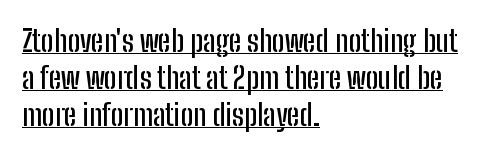
The letters stand upright; this is a roman face. Each word holds together tightly as a unit, with standard inter-letter gaps. Do the characters align in a grid? No, the font is proportional. Notice how the passage keeps a crisp vertical edge on the left only. The glyphs are accompanied by a horizontal stroke just below them. Typographically, this falls in the sans-serif category.
